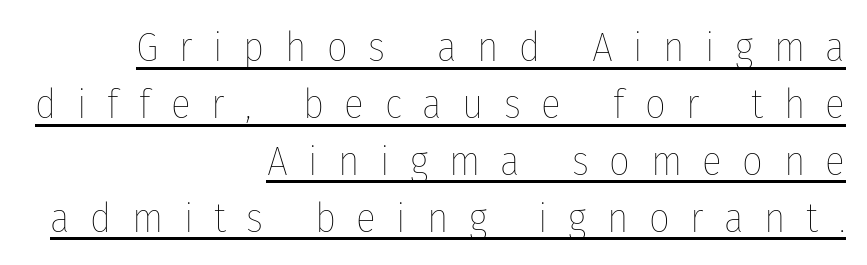
Q: Is the text bold? A: No.
Q: Is the text italic (slanted)? A: No, it is upright.
Q: Is the text underlined? A: Yes.
Q: How is the paragraph aligned? A: Right-aligned.
Q: Is the spacing between letters normal or unusually wide? A: Unusually wide.
Q: Is the spacing between lines tight, normal or loose? A: Normal.
Q: Width (condensed, normal, or wide)? A: Condensed.
Q: Stroke contrast? A: Low.
Q: x-height? A: Medium.
Q: Monospaced? A: No.
